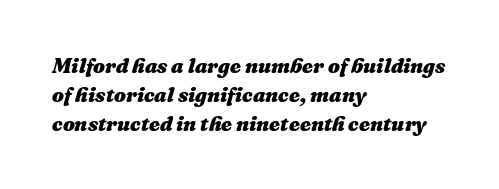
{"italic": "yes", "lean": "right", "slant_degrees": 16, "bold": "yes", "underline": "no", "align": "left", "line_spacing": "normal", "line_spacing_ratio": 1.37, "letter_spacing": "normal", "letter_spacing_em": 0.0, "glyph_px": 21}
